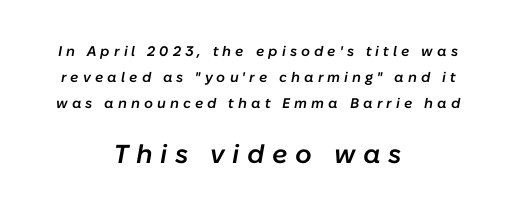
The image shows 26 px text type, italic (leaning right); set centered, line spacing 1.86x, unusually wide letter spacing (+0.29 em), not underlined; the second (bottom) block is 1.86x larger.
